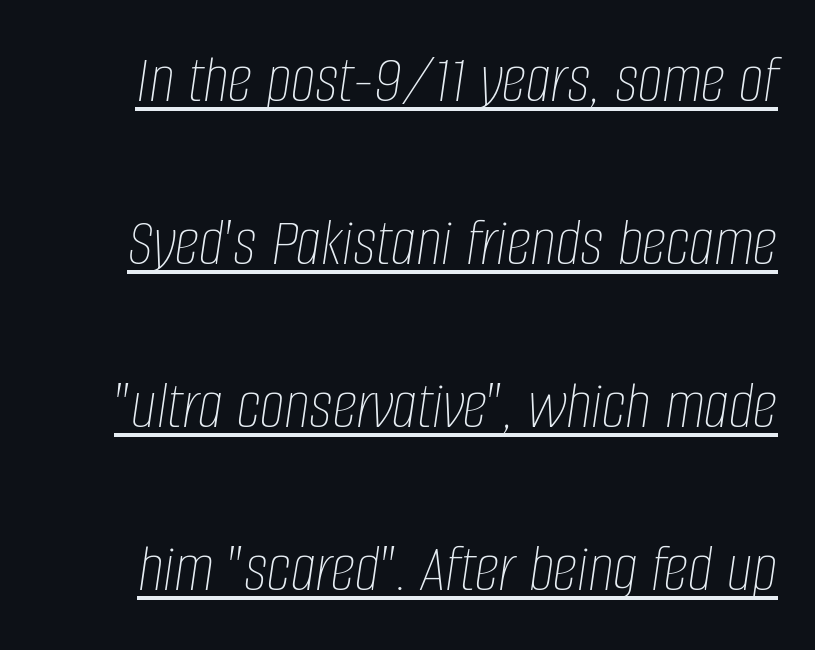
The image shows 70 px thin, condensed type, italic (leaning right); set loose line spacing (2.33x), normal letter spacing, underlined; low stroke contrast and a large x-height.
